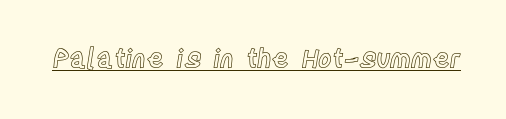
Is the letter spacing exaggerated? No — it looks like the ordinary default. These characters rest on top of a visible drawn line.
